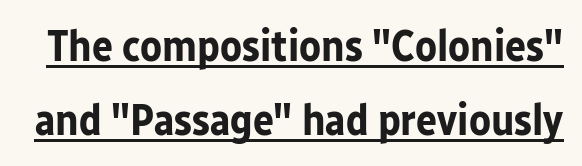
Q: Is the text bold? A: Yes.
Q: Is the text italic (slanted)? A: No, it is upright.
Q: Is the typeface a serif or a sans-serif typeface? A: Sans-serif.
Q: Is the text underlined? A: Yes.
Q: Is the spacing between letters normal or unusually wide? A: Normal.
Q: Is the spacing between lines tight, normal or loose? A: Normal.
Q: Width (condensed, normal, or wide)? A: Normal.
Q: Stroke contrast? A: Low.
Q: x-height? A: Medium.
Q: Monospaced? A: No.
